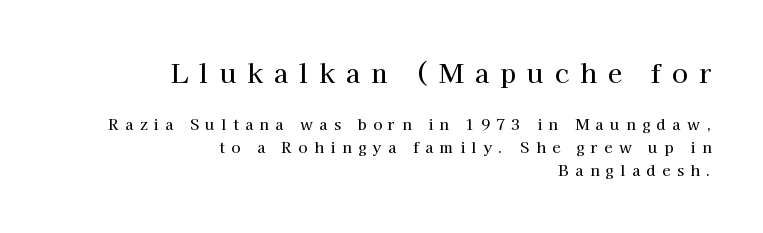
{"italic": "no", "underline": "no", "align": "right", "line_spacing": "normal", "line_spacing_ratio": 1.52, "letter_spacing": "wide", "letter_spacing_em": 0.43, "larger_block": "first", "size_ratio": 1.73, "glyph_px": 26}
